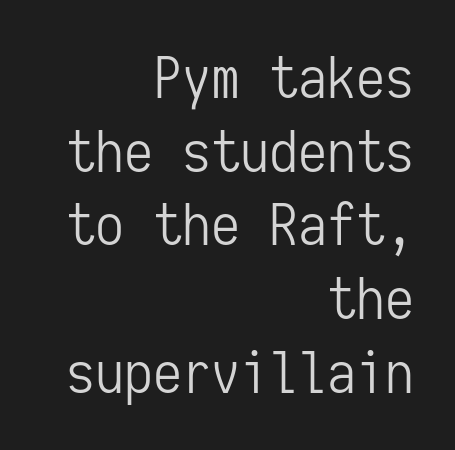
No heavy texture on the line: the type isn't bold. A typesetter would call this monospace, since all characters share one set width. The lettering stays uniformly vertical, giving the passage a roman look. Does the leading feel generous? No, just average. Each line ends at the same right margin while the left side varies.
